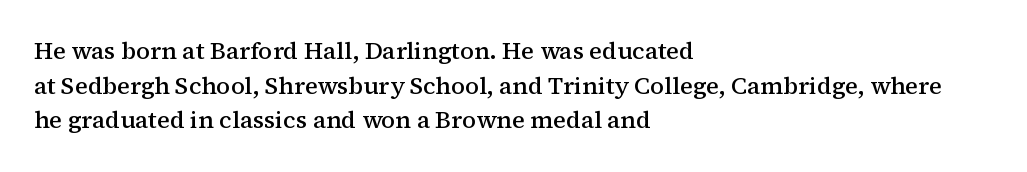
Q: Is the text bold? A: Semi-bold.
Q: Is the text italic (slanted)? A: No, it is upright.
Q: Is the text underlined? A: No.
Q: How is the paragraph aligned? A: Left-aligned.
Q: Is the spacing between letters normal or unusually wide? A: Normal.
Q: Is the spacing between lines tight, normal or loose? A: Normal.
